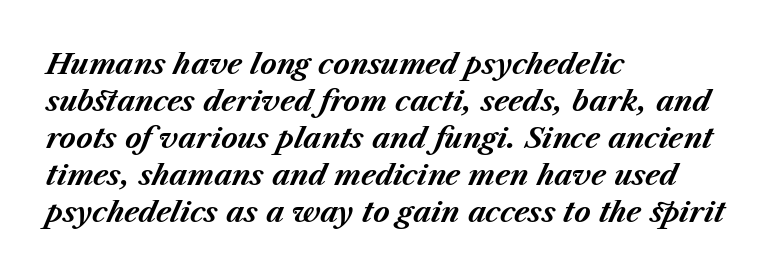
The image shows 28 px bold type, italic (leaning right); set left-aligned, normal line spacing (1.32x), normal letter spacing, not underlined; medium stroke contrast and a medium x-height.
